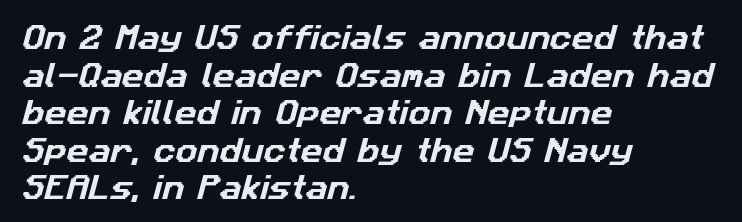
Q: Is the text underlined? A: No.
Q: How is the paragraph aligned? A: Left-aligned.
Q: Is the spacing between letters normal or unusually wide? A: Normal.
Q: Is the spacing between lines tight, normal or loose? A: Normal.
